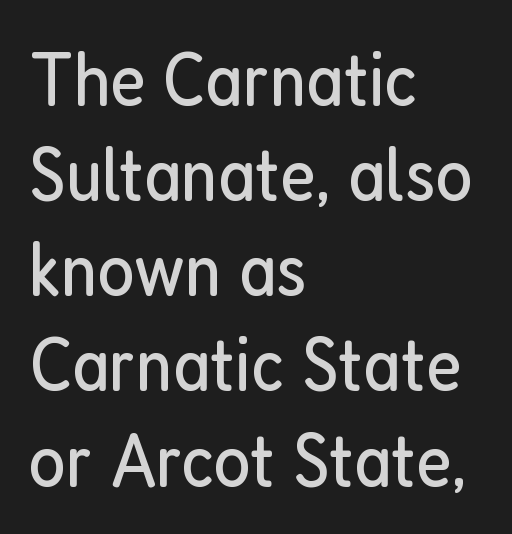
Q: Is the text bold? A: No.
Q: Is the text italic (slanted)? A: No, it is upright.
Q: Is the typeface a serif or a sans-serif typeface? A: Sans-serif.
Q: Is the text underlined? A: No.
Q: How is the paragraph aligned? A: Left-aligned.
Q: Is the spacing between letters normal or unusually wide? A: Normal.
Q: Width (condensed, normal, or wide)? A: Condensed.
Q: Stroke contrast? A: Low.
Q: x-height? A: Medium.
Q: Monospaced? A: No.
